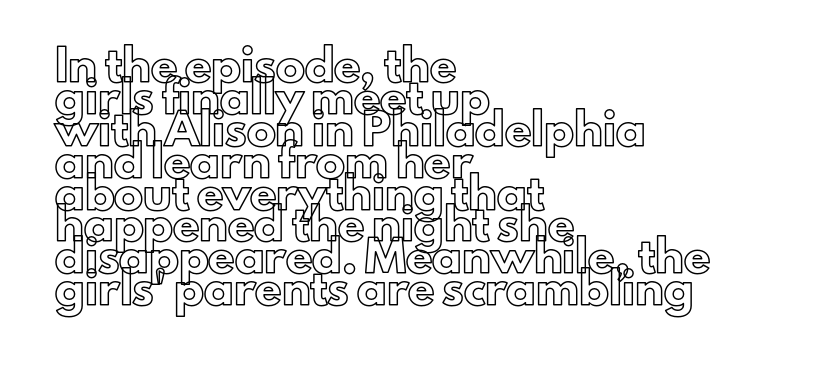
Nothing unusual about the tracking: characters are spaced as the font intends. The lines are packed closely together with very little leading. Short and long lines alike share a common starting point at left. It's the straight-up-and-down kind of type.
